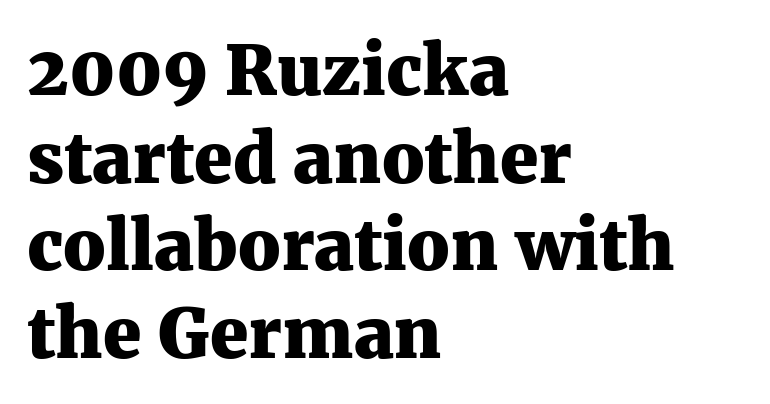
Q: Is the text bold? A: Yes.
Q: Is the text italic (slanted)? A: No, it is upright.
Q: Is the typeface a serif or a sans-serif typeface? A: Serif.
Q: Is the text underlined? A: No.
Q: How is the paragraph aligned? A: Left-aligned.
Q: Is the spacing between letters normal or unusually wide? A: Normal.
Q: Is the spacing between lines tight, normal or loose? A: Normal.
Q: Width (condensed, normal, or wide)? A: Normal.
Q: Stroke contrast? A: Medium.
Q: x-height? A: Medium.
Q: Monospaced? A: No.
